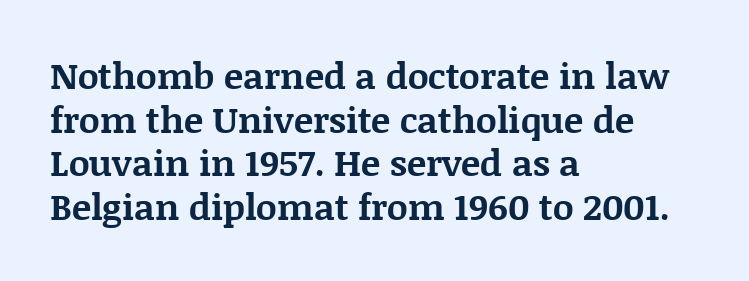
The image shows 36 px bold serif type, upright; set left-aligned, line spacing 1.21x, normal letter spacing, not underlined; medium stroke contrast and a large x-height.
